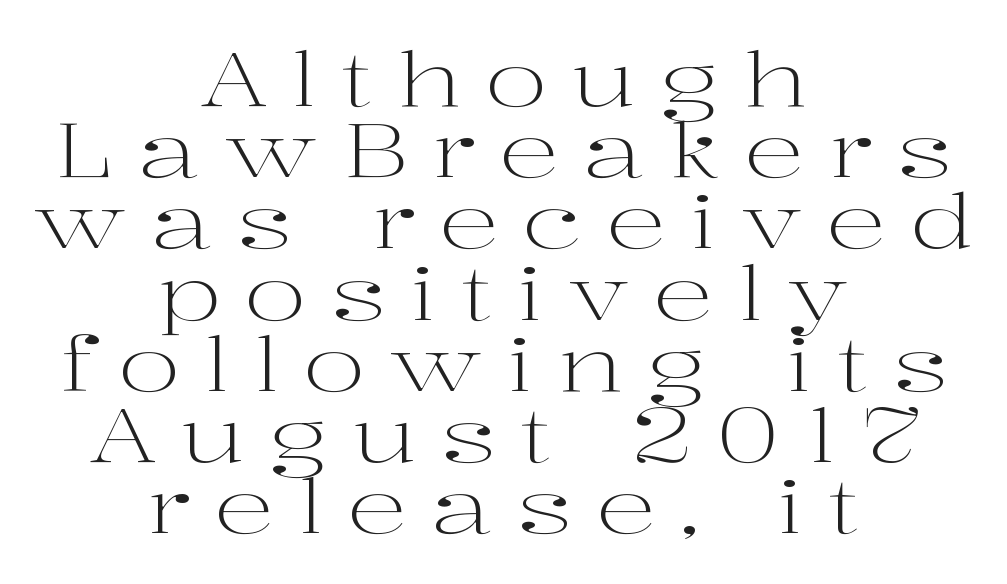
Heaviness? Minimal to ordinary, like unemphasized prose. Unlike a clean sans, this face finishes its strokes with serifs. These lines are rendered in a variable-pitch font. Rows of type sit shoulder to shoulder in the vertical direction. In CSS terms this would be text-align: center.
